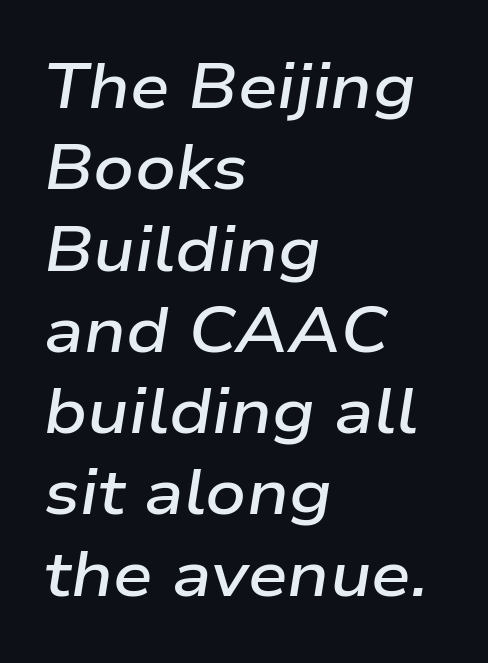
Q: Is the text bold? A: Semi-bold.
Q: Is the text italic (slanted)? A: Yes, it leans right by about 9 degrees.
Q: Is the text underlined? A: No.
Q: How is the paragraph aligned? A: Left-aligned.
Q: Is the spacing between letters normal or unusually wide? A: Normal.
Q: Is the spacing between lines tight, normal or loose? A: Normal.
Q: Width (condensed, normal, or wide)? A: Wide.
Q: Stroke contrast? A: Low.
Q: x-height? A: Medium.
Q: Monospaced? A: No.
